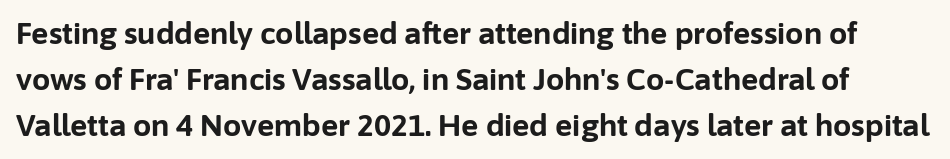
The image shows 29 px bold sans-serif type, upright; set normal line spacing (1.58x), normal letter spacing, not underlined; low stroke contrast and a medium x-height.
